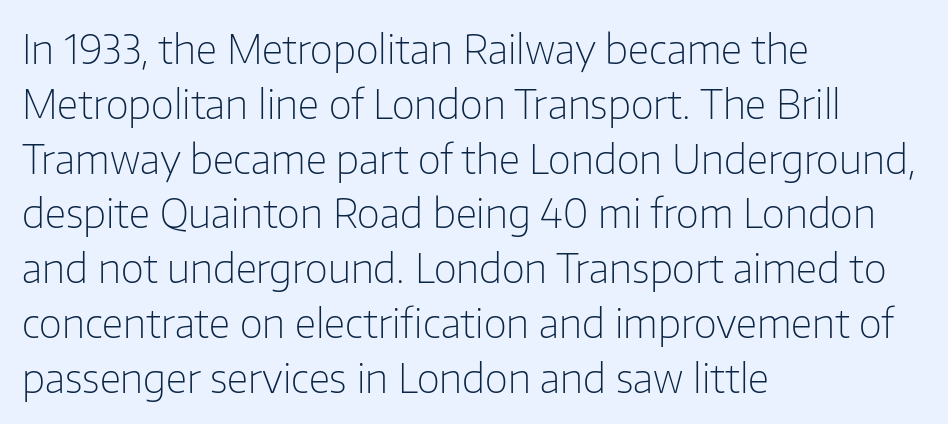
Upright lettering throughout. Unmarked baselines from the first word to the last. Is this a fixed-width face? No — the glyphs have proportional, varying widths. The type is set solid horizontally, with unmodified tracking.
